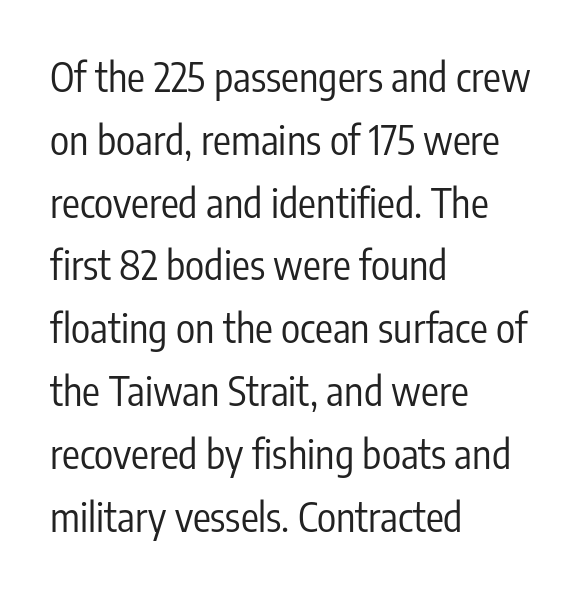
The typesetter chose a ragged-right arrangement here. Line spacing here is normal. Type style note: lacks serifs. The cut favours lightness, reaching ordinary text weight at its darkest. Italic? Not at all — the glyphs are vertical.
